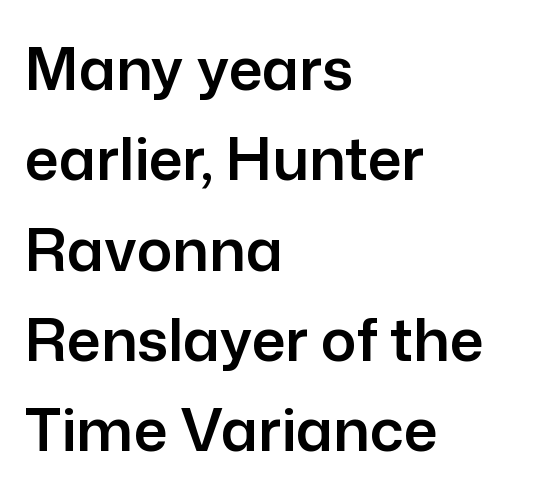
{"serif": "no", "italic": "no", "width": "normal", "stroke_contrast": "low", "x_height": "medium", "monospaced": "no", "underline": "no", "align": "left", "line_spacing": "normal", "line_spacing_ratio": 1.53, "letter_spacing": "normal", "letter_spacing_em": 0.0, "glyph_px": 59}
